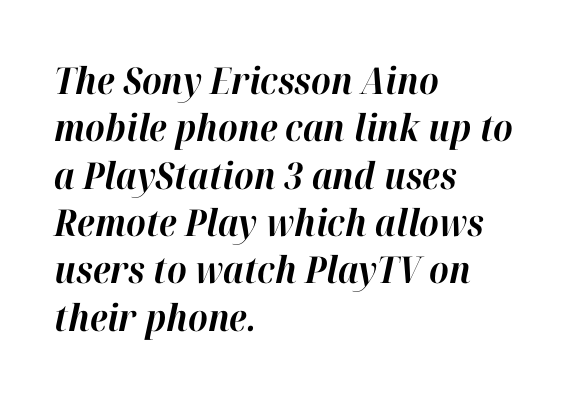
The image shows 37 px bold type, italic (leaning right); set left-aligned, normal line spacing (1.28x), normal letter spacing, not underlined; high stroke contrast and a medium x-height.
